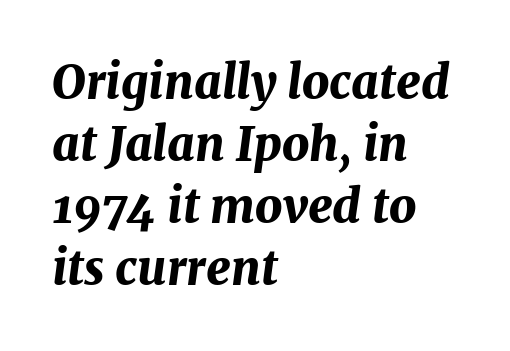
Characters follow at the spacing the type designer built in. The string is rendered with underlining switched off. Strokes here are thick enough to call this a true bold. Line spacing here is normal. Here the designer chose a conventional face with non-uniform glyph widths.
